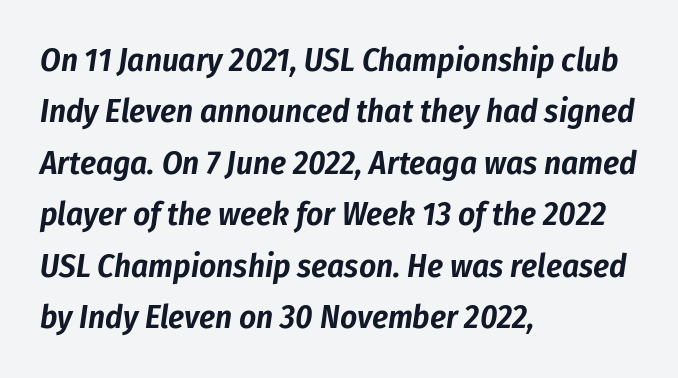
Q: Is the text italic (slanted)? A: Yes, it leans right by about 8 degrees.
Q: Is the text underlined? A: No.
Q: How is the paragraph aligned? A: Left-aligned.
Q: Is the spacing between letters normal or unusually wide? A: Normal.
Q: Is the spacing between lines tight, normal or loose? A: Normal.
Q: Width (condensed, normal, or wide)? A: Condensed.
Q: Stroke contrast? A: Low.
Q: x-height? A: Medium.
Q: Monospaced? A: No.
